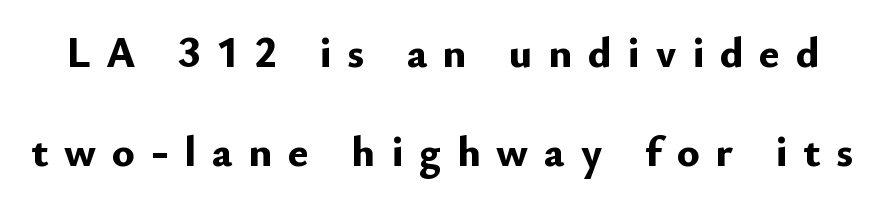
The image shows 43 px bold sans-serif type, upright; set loose line spacing (2.31x), unusually wide letter spacing (+0.37 em), not underlined; low stroke contrast and a small x-height.
